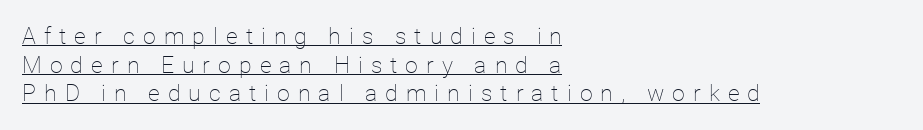
A continuous stroke trails under the words, as in a hyperlink. Rendered with straight, roman letterforms. This rendering widens character spacing well past its baseline value. Compared with a centered layout, this one pins lines to the left instead. A quiet, ordinary-to-light weight characterises the typeface.
